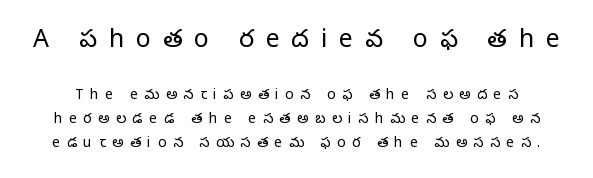
{"italic": "no", "bold": "no", "underline": "no", "line_spacing": "normal", "line_spacing_ratio": 1.7, "letter_spacing": "wide", "letter_spacing_em": 0.47, "larger_block": "first", "size_ratio": 1.79, "glyph_px": 25}
